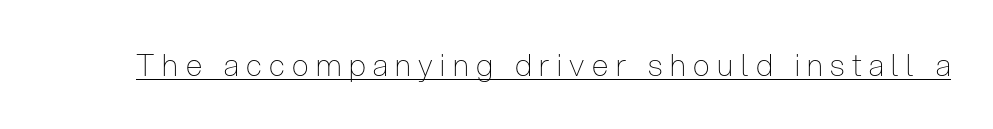
Q: Is the text bold? A: No.
Q: Is the text italic (slanted)? A: No, it is upright.
Q: Is the typeface a serif or a sans-serif typeface? A: Sans-serif.
Q: Is the text underlined? A: Yes.
Q: Is the spacing between letters normal or unusually wide? A: Unusually wide.
Q: Width (condensed, normal, or wide)? A: Condensed.
Q: Stroke contrast? A: Low.
Q: x-height? A: Medium.
Q: Monospaced? A: No.
